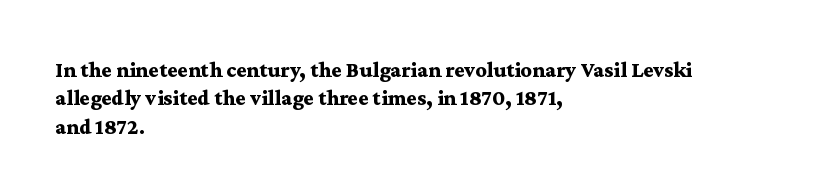
Q: Is the text bold? A: Yes.
Q: Is the text italic (slanted)? A: No, it is upright.
Q: Is the text underlined? A: No.
Q: How is the paragraph aligned? A: Left-aligned.
Q: Is the spacing between letters normal or unusually wide? A: Normal.
Q: Is the spacing between lines tight, normal or loose? A: Normal.
